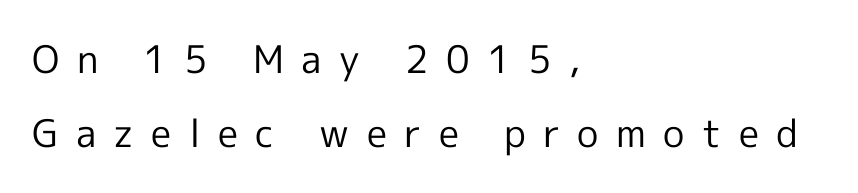
Q: Is the text bold? A: No.
Q: Is the text italic (slanted)? A: No, it is upright.
Q: Is the typeface a serif or a sans-serif typeface? A: Sans-serif.
Q: Is the text underlined? A: No.
Q: How is the paragraph aligned? A: Left-aligned.
Q: Is the spacing between letters normal or unusually wide? A: Unusually wide.
Q: Is the spacing between lines tight, normal or loose? A: Loose.
Q: Width (condensed, normal, or wide)? A: Normal.
Q: x-height? A: Medium.
Q: Monospaced? A: No.
